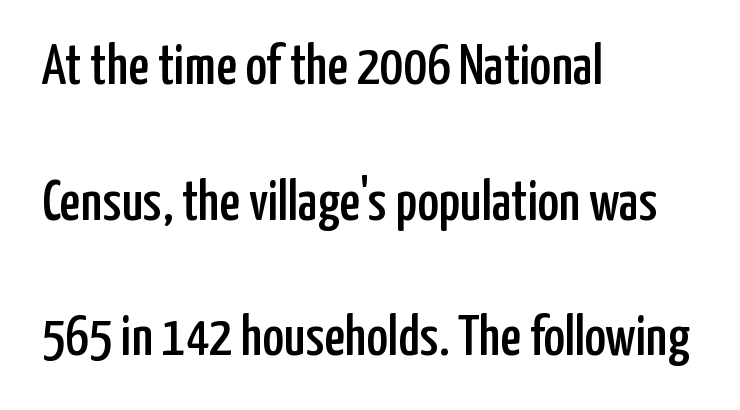
Posture: vertical. Letterform terminals end flat and unadorned throughout the passage. The letters advance in unequal steps, a hallmark of proportional type. Reading down the block, your eye returns to a fixed left position each line. Baseline-to-baseline distance is far greater than the letter height.
